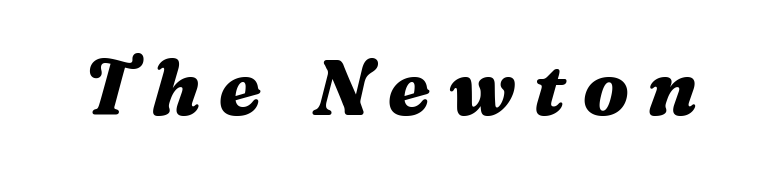
Q: Is the text bold? A: Yes.
Q: Is the text italic (slanted)? A: Yes, it leans right by about 16 degrees.
Q: Is the text underlined? A: No.
Q: Is the spacing between letters normal or unusually wide? A: Unusually wide.
Q: Width (condensed, normal, or wide)? A: Wide.
Q: Stroke contrast? A: Medium.
Q: x-height? A: Medium.
Q: Monospaced? A: No.
